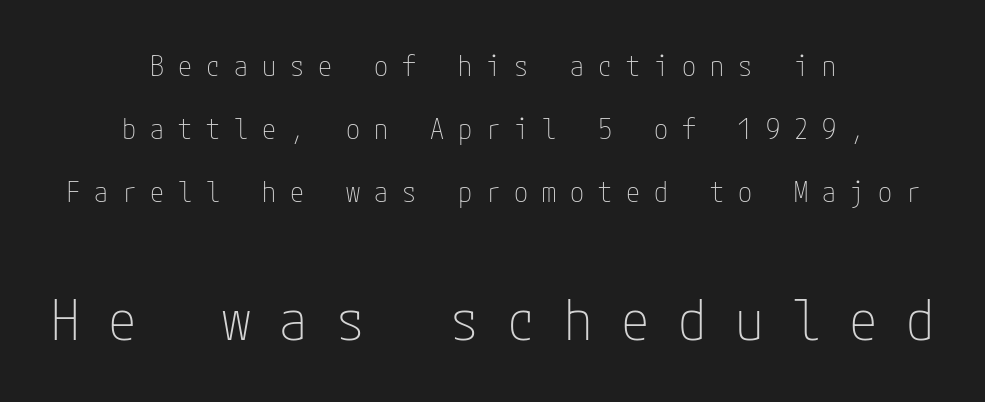
Q: Is the text bold? A: No.
Q: Is the text italic (slanted)? A: No, it is upright.
Q: Is the typeface a serif or a sans-serif typeface? A: Sans-serif.
Q: Is the text underlined? A: No.
Q: How is the paragraph aligned? A: Centered.
Q: Is the spacing between letters normal or unusually wide? A: Unusually wide.
Q: Is the spacing between lines tight, normal or loose? A: Loose.
Q: Which block of text is set in a larger size, the first (top) or the second (bottom)? A: The second (bottom) one.
Q: Width (condensed, normal, or wide)? A: Condensed.
Q: Stroke contrast? A: Low.
Q: x-height? A: Medium.
